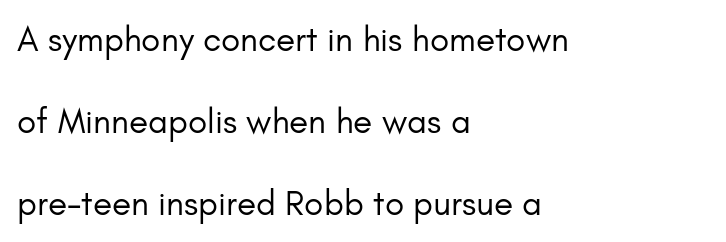
The image shows 35 px regular-weight sans-serif type, upright; set left-aligned, loose line spacing (2.35x), normal letter spacing, not underlined; low stroke contrast and a small x-height.
